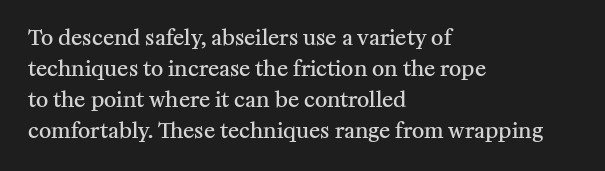
{"italic": "no", "bold": "semi", "underline": "no", "align": "left", "line_spacing": "normal", "line_spacing_ratio": 1.47, "letter_spacing": "normal", "letter_spacing_em": 0.0, "glyph_px": 21}
